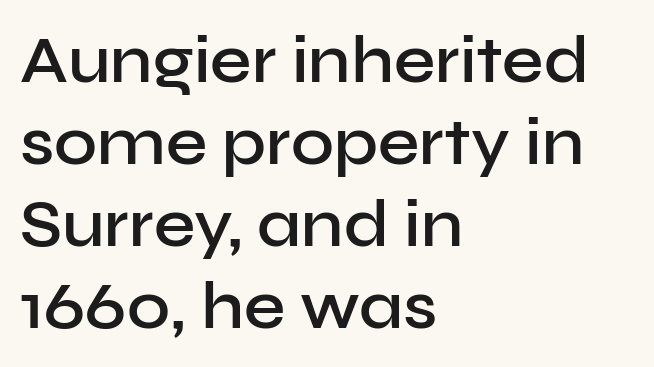
{"serif": "no", "italic": "no", "bold": "semi", "weight": "semibold", "width": "normal", "stroke_contrast": "low", "x_height": "medium", "monospaced": "no", "underline": "no", "align": "left", "line_spacing_ratio": 1.24, "letter_spacing": "normal", "letter_spacing_em": 0.0, "glyph_px": 66}
